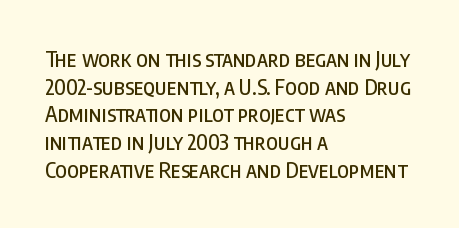
{"italic": "no", "underline": "no", "align": "left", "line_spacing": "normal", "line_spacing_ratio": 1.32, "letter_spacing": "normal", "letter_spacing_em": 0.0, "glyph_px": 21}
